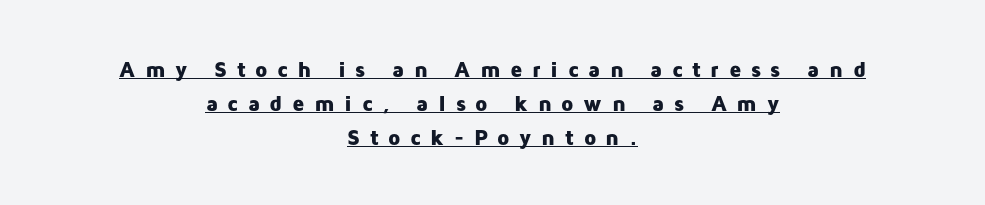
Evenly set lines give the paragraph a standard silhouette. Underlining? Definitely there. The letters are spread apart with noticeably loose tracking. Is the block centered? Yes — each line is placed symmetrically about the middle. This is roman type, the default non-slanted kind.
